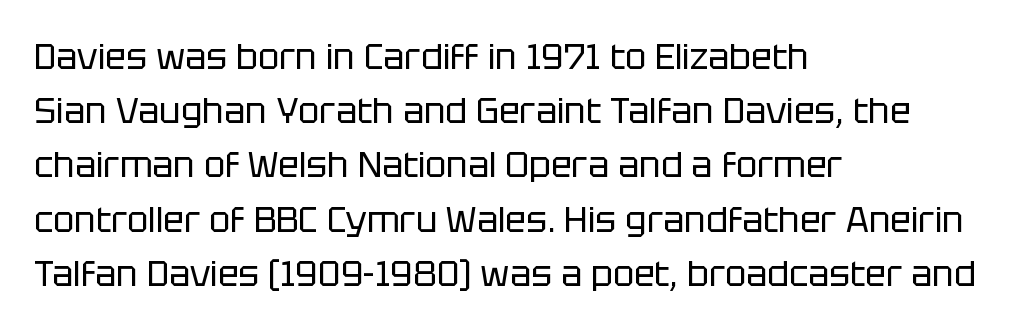
Tall strokes in this sample are plumb rather than angled. Just letters on the line, the space beneath them empty. This sample uses a sans-serif face. The passage shown is typed in a proportional face where columns would drift. Letter spacing: default.
